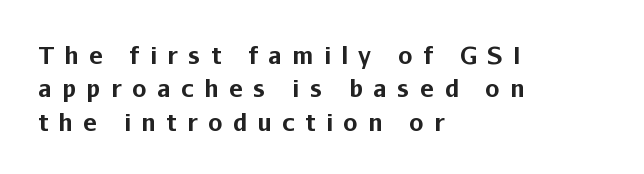
The rendering uses a bold face; every stroke is thick and dark. The block of text has a typical density, with ordinary space between rows. Unlike italic type, these characters show no tilt at all. The lines are quadded left. A bare baseline throughout the passage.
